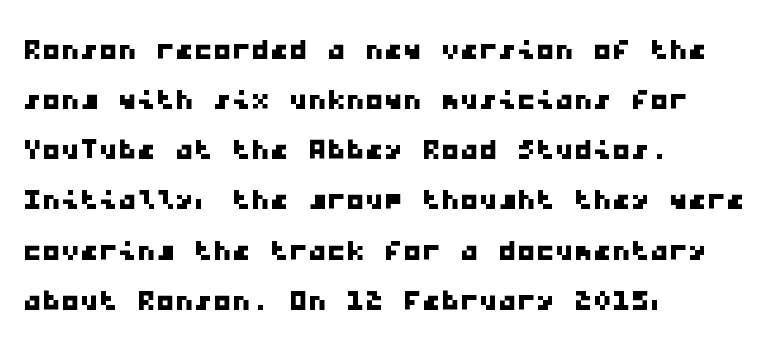
The letters march in equal steps, a hallmark of fixed-pitch type. Regular leading. Letter spacing: default. Typographically, this falls in the sans-serif category. Teacher's note: observe the even left margin — that is flush-left alignment.
